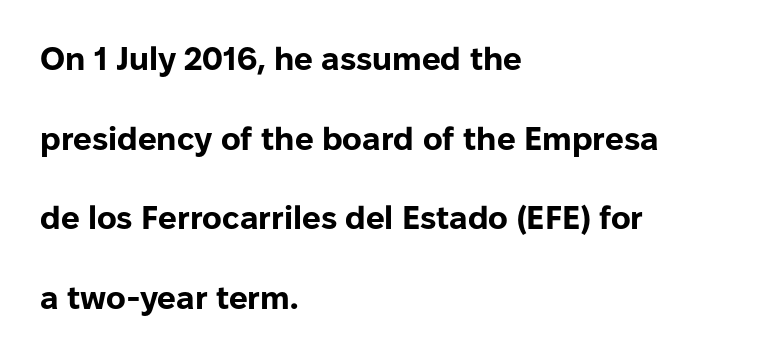
The image shows 33 px bold sans-serif type, upright; set left-aligned, loose line spacing (2.41x), normal letter spacing, not underlined; low stroke contrast and a medium x-height.
